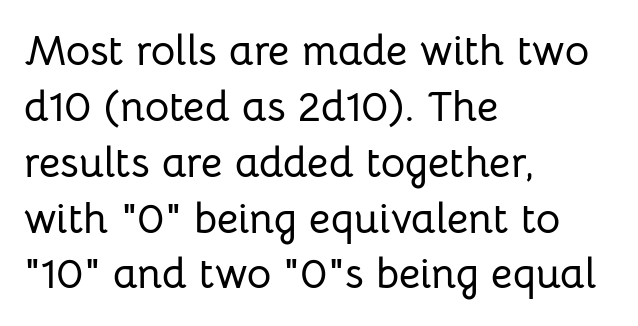
The image shows 42 px sans-serif type, upright; set left-aligned, normal line spacing (1.33x), normal letter spacing, not underlined; low stroke contrast and a medium x-height.
